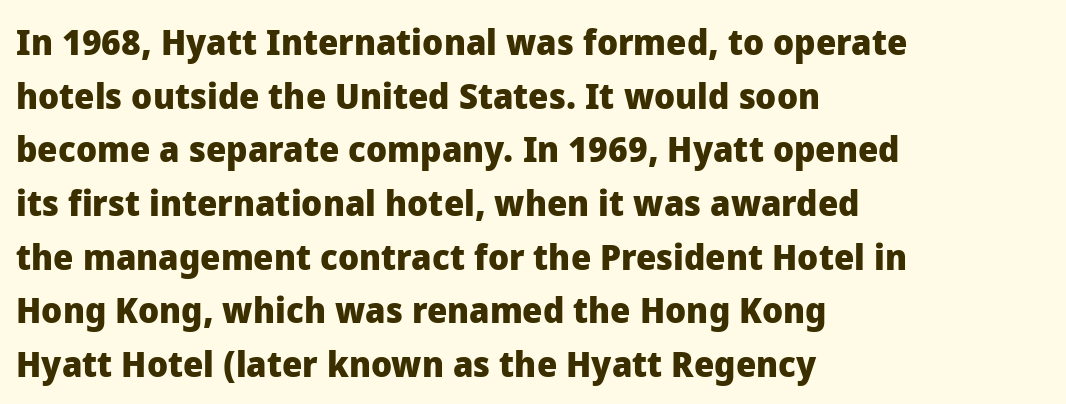
The image shows 36 px heavy sans-serif type, upright; set left-aligned, normal line spacing (1.49x), normal letter spacing, not underlined; low stroke contrast and a medium x-height.
